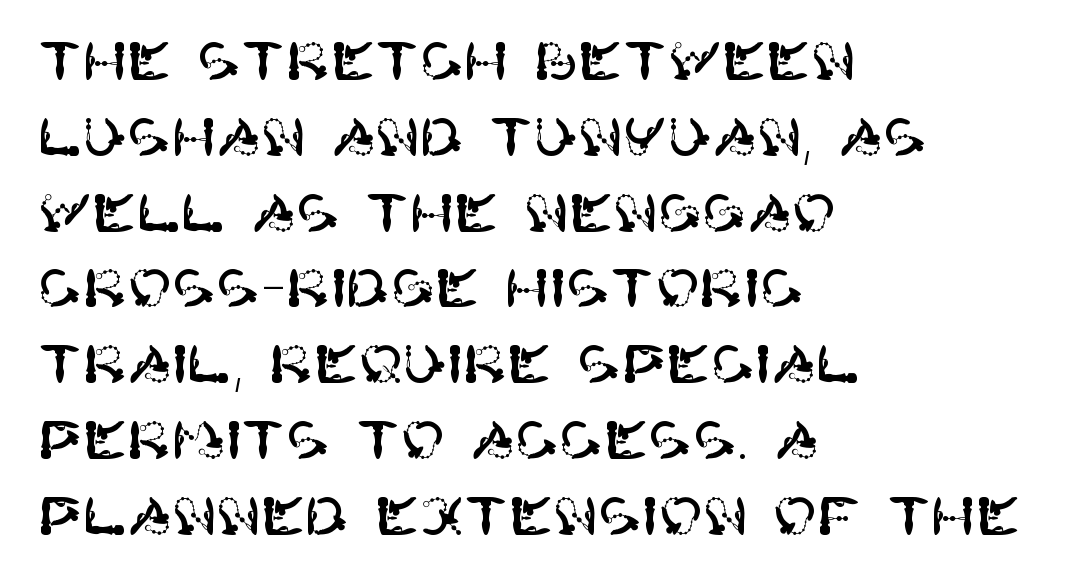
The image shows 53 px sans-serif type, upright; set left-aligned, normal line spacing (1.43x), normal letter spacing, not underlined; high stroke contrast and a large x-height.
